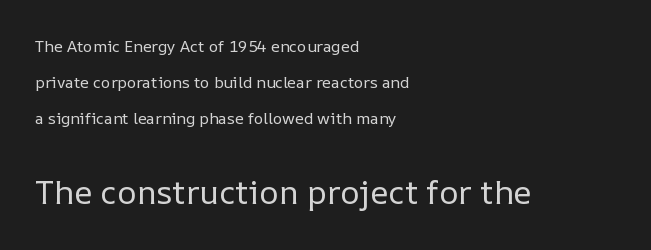
Q: Is the text bold? A: No.
Q: Is the text italic (slanted)? A: No, it is upright.
Q: Is the text underlined? A: No.
Q: How is the paragraph aligned? A: Left-aligned.
Q: Is the spacing between letters normal or unusually wide? A: Normal.
Q: Is the spacing between lines tight, normal or loose? A: Loose.
Q: Which block of text is set in a larger size, the first (top) or the second (bottom)? A: The second (bottom) one.
Q: Width (condensed, normal, or wide)? A: Normal.
Q: Stroke contrast? A: Low.
Q: x-height? A: Medium.
Q: Monospaced? A: No.
